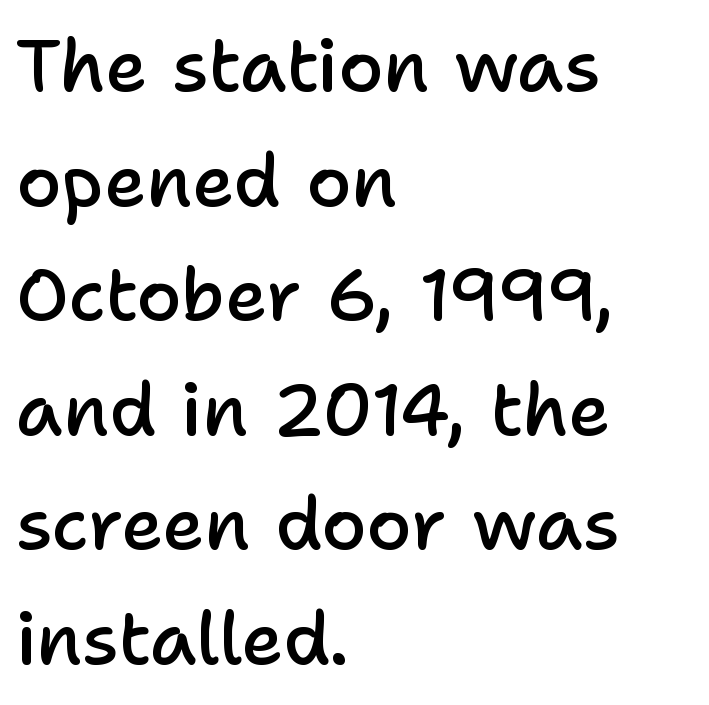
The letters advance in unequal steps, a hallmark of proportional type. The ragged edge is on the right, which tells us the setting is flush left. In terms of posture, this sample is upright. Just letters on the line, the space beneath them empty. The tracking reads as untouched default to a designer's eye.
